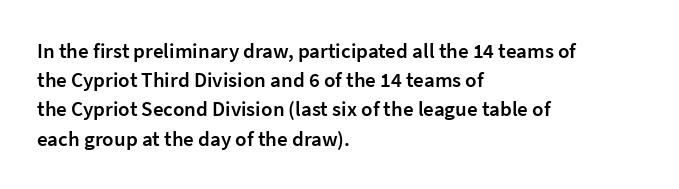
The image shows 21 px text type, upright; set left-aligned, normal line spacing (1.39x), normal letter spacing, not underlined.
